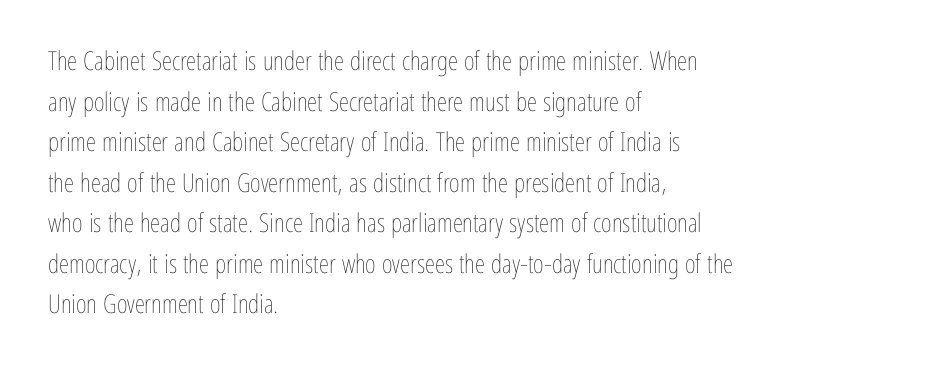
The zone under the glyphs is completely vacant. Letters have the restrained weight of plain body copy at most. Line beginnings align vertically; line endings do not. The gaps between neighbouring characters are ordinary and unremarkable.
